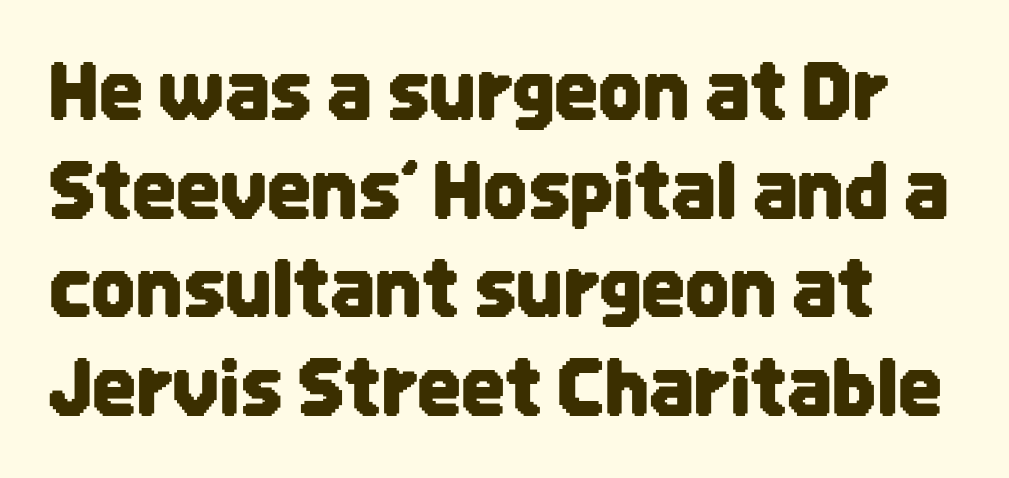
The image shows 77 px condensed sans-serif type, upright; set normal line spacing (1.28x), normal letter spacing, not underlined; low stroke contrast and a large x-height.
